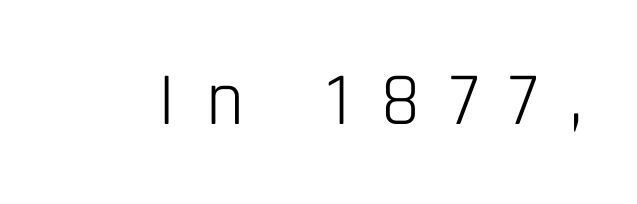
{"serif": "no", "italic": "no", "bold": "no", "weight": "light", "width": "condensed", "stroke_contrast": "low", "x_height": "large", "monospaced": "no", "underline": "no", "letter_spacing": "wide", "letter_spacing_em": 0.41, "glyph_px": 75}
